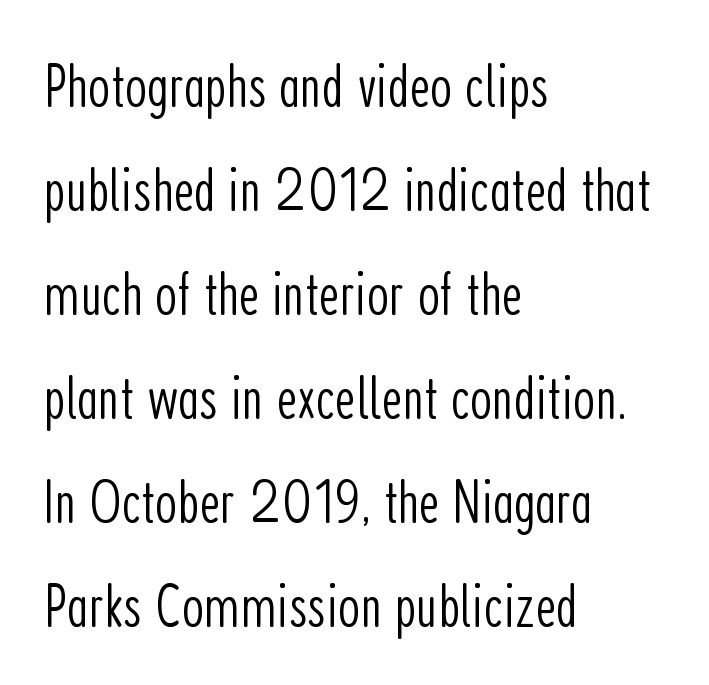
{"serif": "no", "italic": "no", "bold": "no", "weight": "light", "width": "condensed", "stroke_contrast": "low", "x_height": "medium", "monospaced": "no", "underline": "no", "align": "left", "line_spacing": "normal", "line_spacing_ratio": 1.65, "letter_spacing": "normal", "letter_spacing_em": 0.0, "glyph_px": 63}
